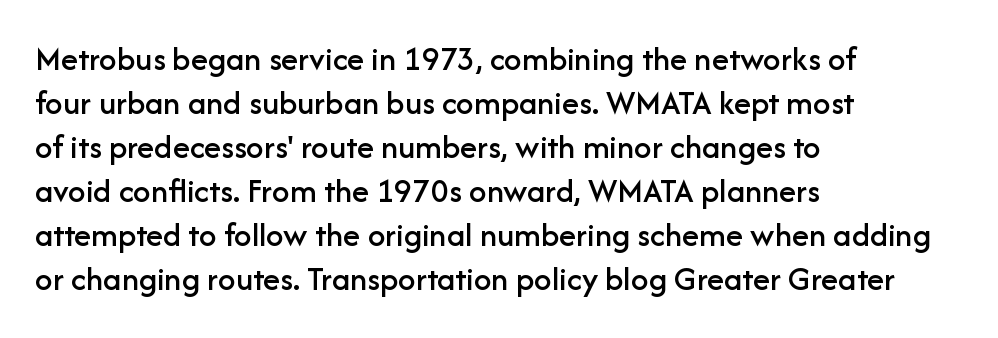
A sans-serif font was chosen for this passage. Unlike italic type, these characters show no tilt at all. Glance below the letters and you will spot only blank space. Compared with typical body copy, the letter spacing here is the same. The lines sit at an ordinary, default distance from one another. Do the characters align in a grid? No, the font is proportional.
